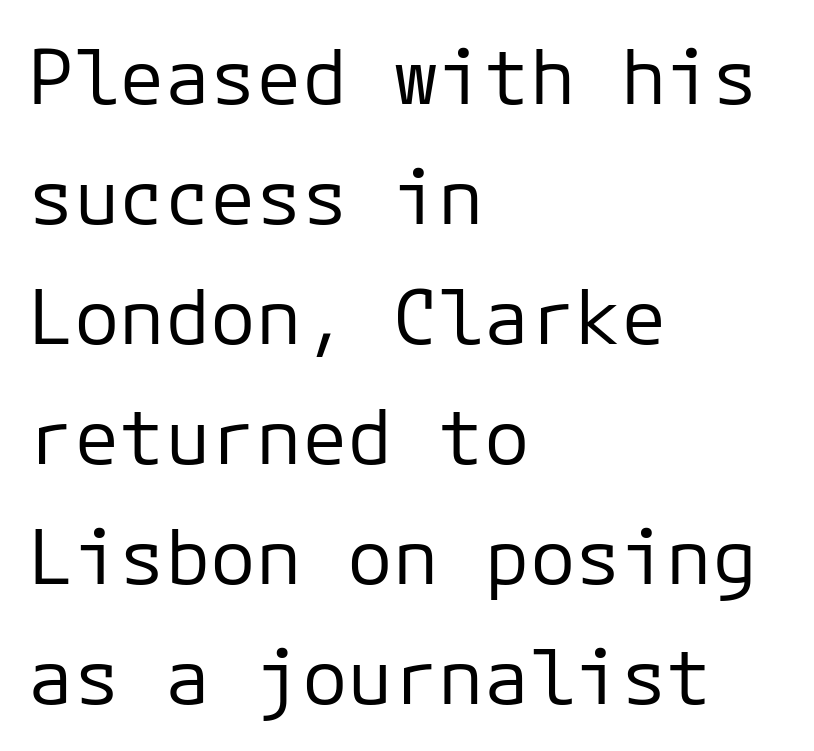
The image shows 76 px regular-weight sans-serif type, upright, monospaced; set left-aligned, normal line spacing (1.58x), normal letter spacing, not underlined; low stroke contrast and a medium x-height.
